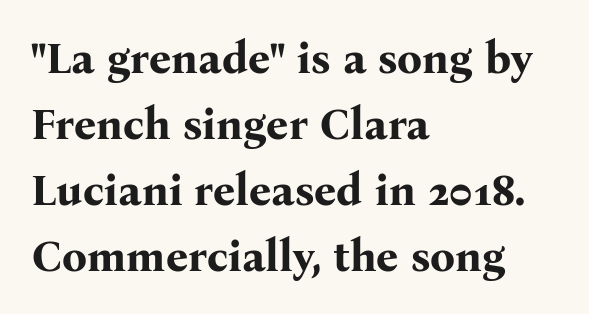
Here the designer chose a conventional face with non-uniform glyph widths. The paragraph has a hard left edge and a soft right edge. Honestly, there is no underline to notice here at all. Look at the bottom of the vertical strokes: they flare into serifs here. Its strokes are broad and dark, the hallmark of bold type.
